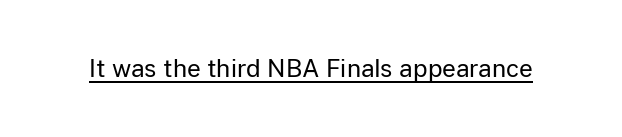
Q: Is the text bold? A: No.
Q: Is the text italic (slanted)? A: No, it is upright.
Q: Is the text underlined? A: Yes.
Q: Is the spacing between letters normal or unusually wide? A: Normal.
